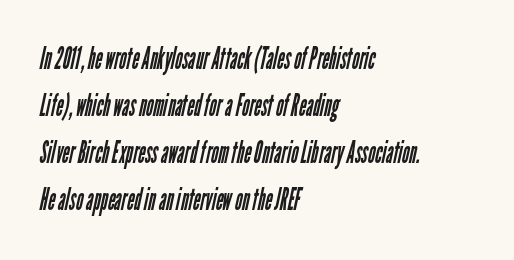
{"serif": "no", "bold": "no", "weight": "regular", "width": "condensed", "stroke_contrast": "low", "x_height": "medium", "monospaced": "no", "underline": "no", "align": "left", "line_spacing": "normal", "line_spacing_ratio": 1.52, "letter_spacing": "normal", "letter_spacing_em": 0.0, "glyph_px": 31}
